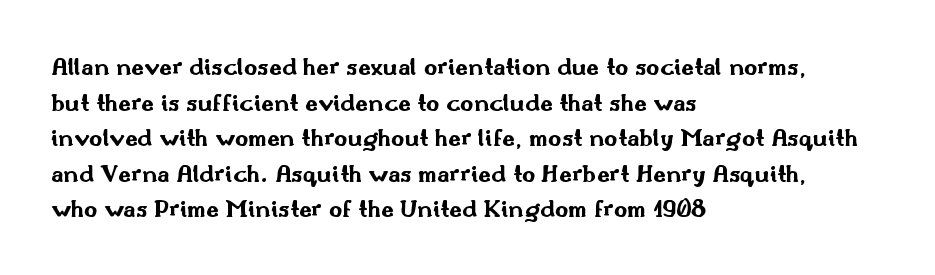
{"italic": "no", "bold": "yes", "underline": "no", "align": "left", "line_spacing": "normal", "line_spacing_ratio": 1.37, "letter_spacing": "normal", "letter_spacing_em": 0.0, "glyph_px": 26}
